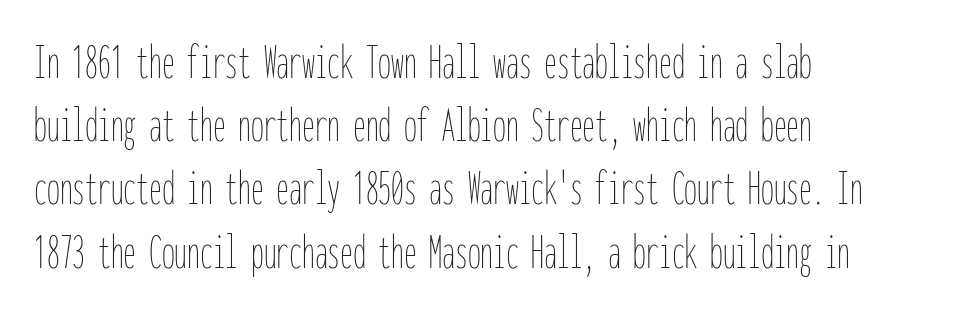
Q: Is the text bold? A: No.
Q: Is the text italic (slanted)? A: No, it is upright.
Q: Is the text underlined? A: No.
Q: How is the paragraph aligned? A: Left-aligned.
Q: Is the spacing between letters normal or unusually wide? A: Normal.
Q: Width (condensed, normal, or wide)? A: Condensed.
Q: Stroke contrast? A: Low.
Q: x-height? A: Medium.
Q: Monospaced? A: Yes.
